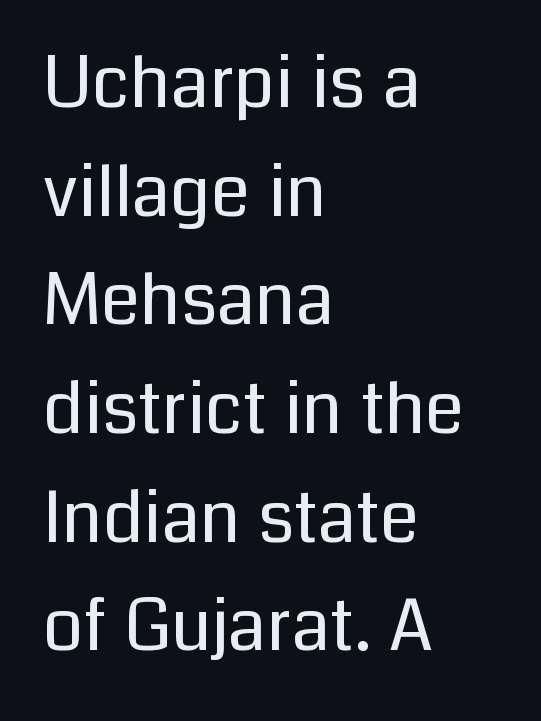
{"serif": "no", "italic": "no", "bold": "no", "weight": "regular", "width": "normal", "stroke_contrast": "low", "x_height": "medium", "monospaced": "no", "underline": "no", "align": "left", "line_spacing": "normal", "line_spacing_ratio": 1.53, "letter_spacing": "normal", "letter_spacing_em": 0.0, "glyph_px": 71}
